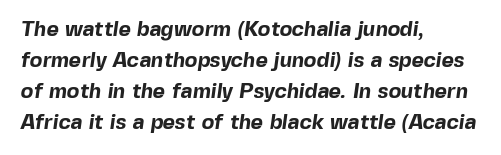
{"bold": "yes", "underline": "no", "align": "left", "line_spacing": "normal", "line_spacing_ratio": 1.48, "letter_spacing": "normal", "letter_spacing_em": 0.0, "glyph_px": 21}
